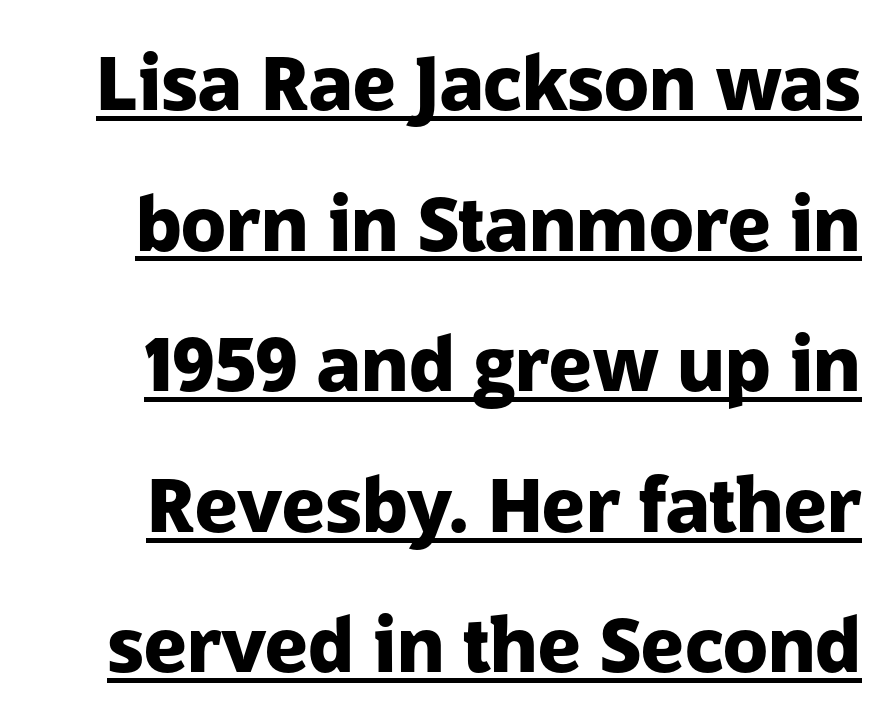
The image shows 74 px heavy sans-serif type, upright; set loose line spacing (1.9x), normal letter spacing, underlined; low stroke contrast and a medium x-height.
